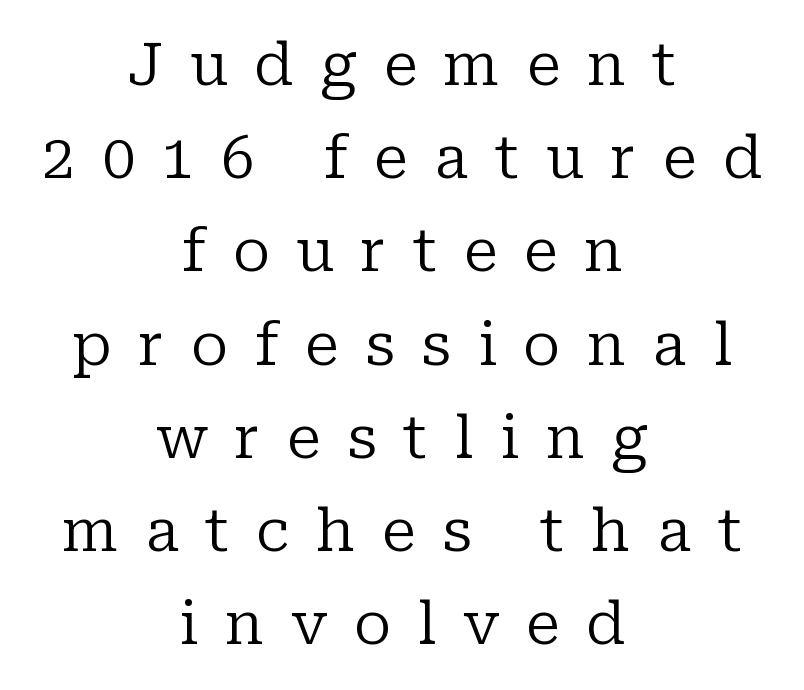
{"serif": "yes", "italic": "no", "bold": "no", "weight": "regular", "width": "normal", "stroke_contrast": "low", "x_height": "medium", "monospaced": "no", "underline": "no", "align": "center", "line_spacing": "normal", "line_spacing_ratio": 1.58, "letter_spacing": "wide", "letter_spacing_em": 0.45, "glyph_px": 59}
